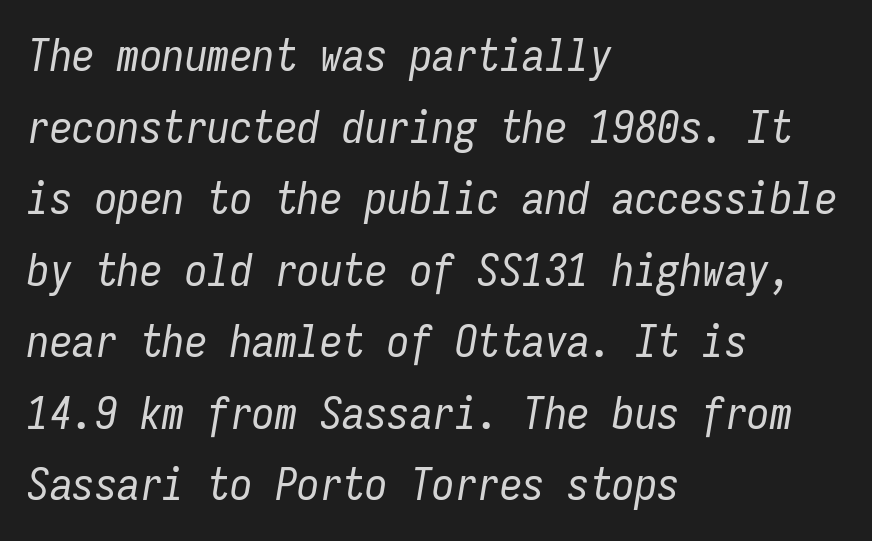
The image shows 45 px regular-weight, condensed type, italic (leaning right), monospaced; set left-aligned, normal line spacing (1.59x), normal letter spacing, not underlined; low stroke contrast and a medium x-height.
